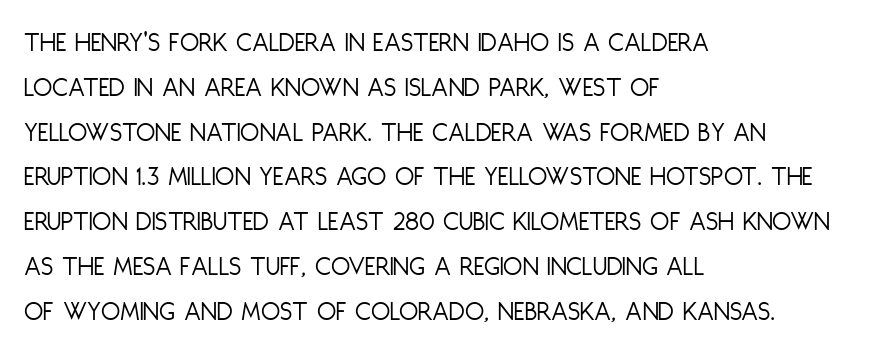
Q: Is the text bold? A: No.
Q: Is the text italic (slanted)? A: No, it is upright.
Q: Is the typeface a serif or a sans-serif typeface? A: Sans-serif.
Q: Is the text underlined? A: No.
Q: How is the paragraph aligned? A: Left-aligned.
Q: Is the spacing between letters normal or unusually wide? A: Normal.
Q: Is the spacing between lines tight, normal or loose? A: Normal.
Q: Width (condensed, normal, or wide)? A: Condensed.
Q: Stroke contrast? A: Low.
Q: x-height? A: Large.
Q: Monospaced? A: No.
